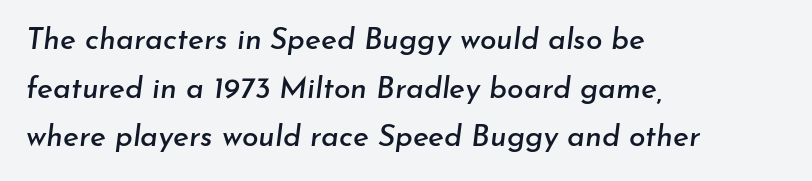
Q: Is the text italic (slanted)? A: Yes, it leans right by about 7 degrees.
Q: Is the text underlined? A: No.
Q: How is the paragraph aligned? A: Left-aligned.
Q: Is the spacing between letters normal or unusually wide? A: Normal.
Q: Is the spacing between lines tight, normal or loose? A: Normal.
Q: Width (condensed, normal, or wide)? A: Normal.
Q: Stroke contrast? A: Low.
Q: x-height? A: Small.
Q: Monospaced? A: No.
